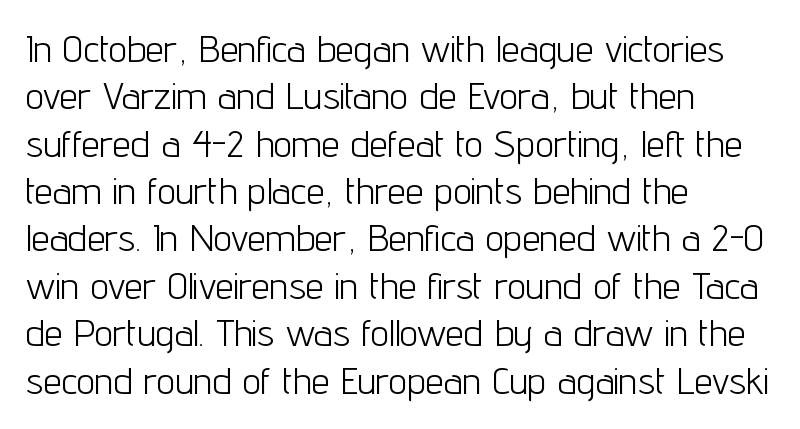
{"serif": "no", "italic": "no", "bold": "no", "weight": "light", "width": "condensed", "stroke_contrast": "low", "x_height": "medium", "monospaced": "no", "underline": "no", "align": "left", "line_spacing": "normal", "line_spacing_ratio": 1.28, "letter_spacing": "normal", "letter_spacing_em": 0.0, "glyph_px": 37}
